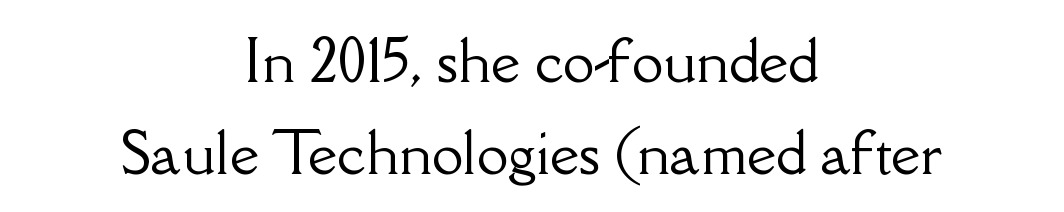
The image shows 57 px serif type, upright; set centered, normal line spacing (1.62x), normal letter spacing, not underlined; low stroke contrast and a small x-height.
